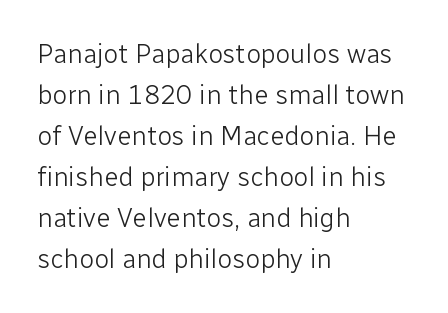
Q: Is the text bold? A: No.
Q: Is the text italic (slanted)? A: No, it is upright.
Q: Is the text underlined? A: No.
Q: How is the paragraph aligned? A: Left-aligned.
Q: Is the spacing between letters normal or unusually wide? A: Normal.
Q: Is the spacing between lines tight, normal or loose? A: Normal.
